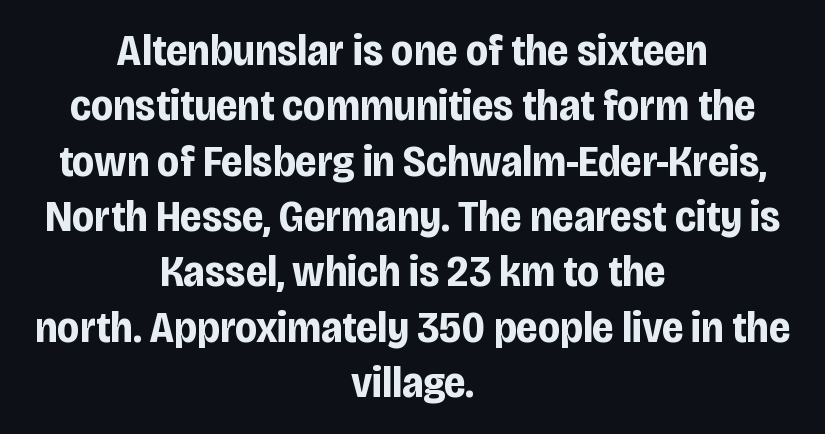
{"serif": "no", "italic": "no", "bold": "yes", "weight": "bold", "width": "condensed", "stroke_contrast": "low", "x_height": "large", "monospaced": "no", "underline": "no", "align": "center", "line_spacing_ratio": 1.23, "letter_spacing": "normal", "letter_spacing_em": 0.0, "glyph_px": 45}
